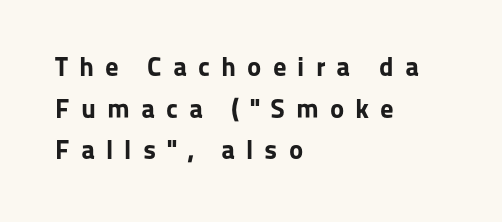
Q: Is the text bold? A: Yes.
Q: Is the text italic (slanted)? A: No, it is upright.
Q: Is the text underlined? A: No.
Q: How is the paragraph aligned? A: Left-aligned.
Q: Is the spacing between letters normal or unusually wide? A: Unusually wide.
Q: Is the spacing between lines tight, normal or loose? A: Normal.
